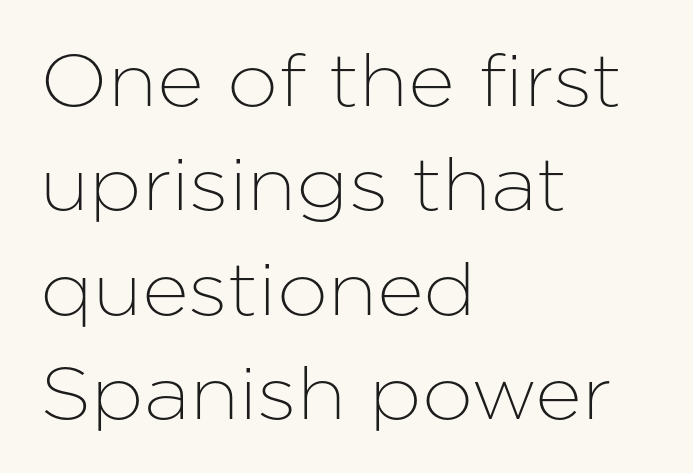
Q: Is the text italic (slanted)? A: No, it is upright.
Q: Is the typeface a serif or a sans-serif typeface? A: Sans-serif.
Q: Is the text underlined? A: No.
Q: How is the paragraph aligned? A: Left-aligned.
Q: Is the spacing between letters normal or unusually wide? A: Normal.
Q: Is the spacing between lines tight, normal or loose? A: Normal.
Q: Width (condensed, normal, or wide)? A: Normal.
Q: Stroke contrast? A: Low.
Q: x-height? A: Medium.
Q: Monospaced? A: No.
